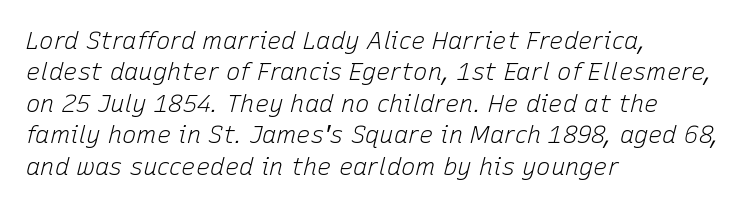
The image shows 24 px text type, italic (leaning right); set left-aligned, normal line spacing (1.31x), normal letter spacing, not underlined.
